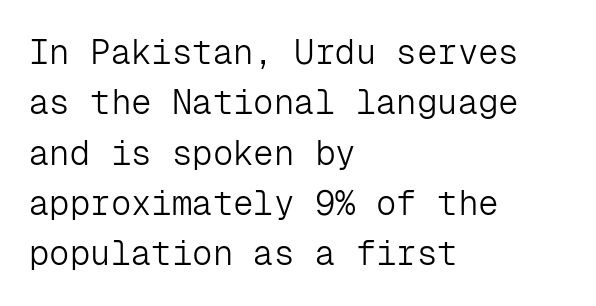
Notice how descenders clear the ascenders below comfortably — that's standard leading. These lines are set flush left with a ragged right edge. Do the characters align in a grid? Yes, the font is monospaced. This rendering leaves character spacing at its baseline value.
